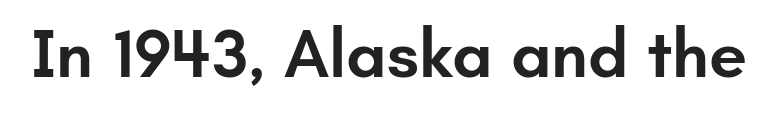
If you drew a line through each stem, it would be perfectly vertical. Firm but not heavy-handed strokes: this text is semibold. Each row of text sits above clean, open space. Font category for this specimen: sans-serif. Here the designer chose a conventional face with non-uniform glyph widths. Characters follow at the spacing the type designer built in.
